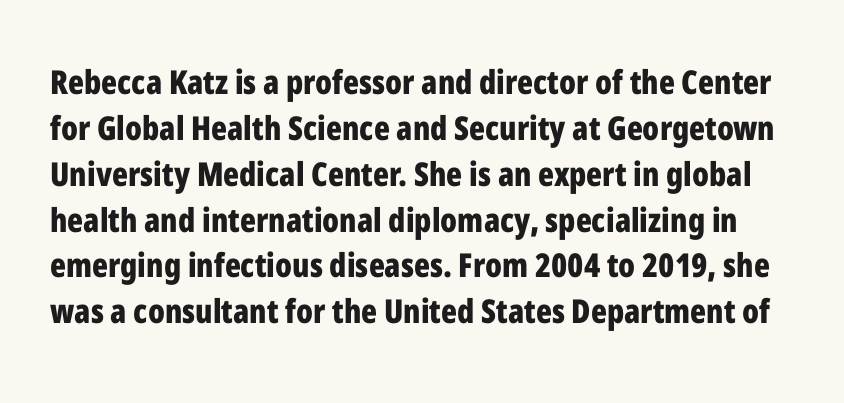
Q: Is the text bold? A: Yes.
Q: Is the text italic (slanted)? A: No, it is upright.
Q: Is the typeface a serif or a sans-serif typeface? A: Sans-serif.
Q: Is the text underlined? A: No.
Q: Is the spacing between letters normal or unusually wide? A: Normal.
Q: Is the spacing between lines tight, normal or loose? A: Normal.
Q: Width (condensed, normal, or wide)? A: Condensed.
Q: Stroke contrast? A: Low.
Q: x-height? A: Medium.
Q: Monospaced? A: No.
